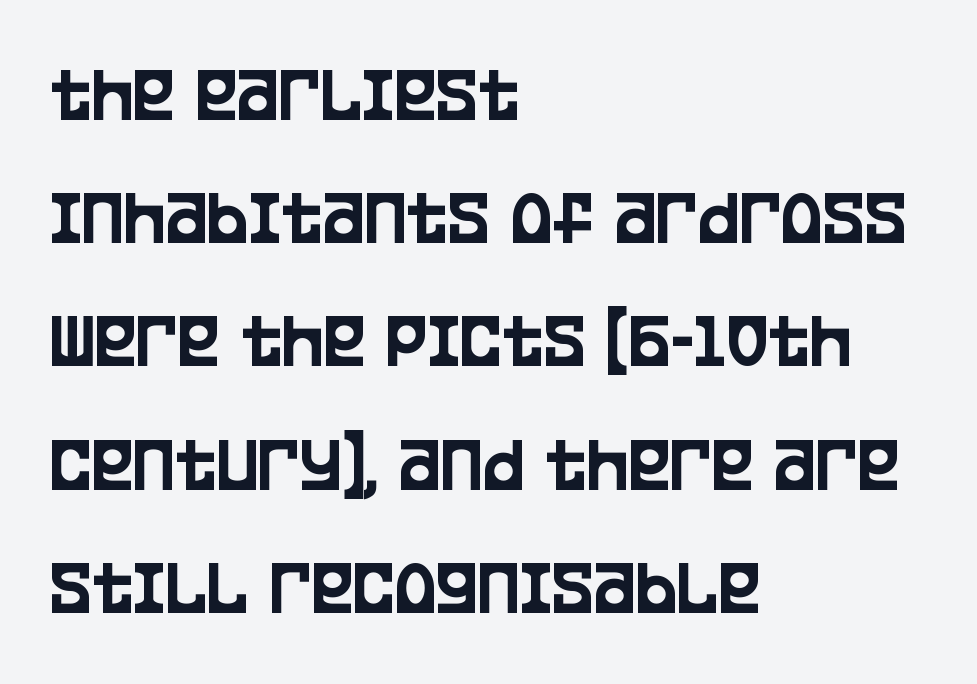
Q: Is the text italic (slanted)? A: No, it is upright.
Q: Is the typeface a serif or a sans-serif typeface? A: Sans-serif.
Q: Is the text underlined? A: No.
Q: How is the paragraph aligned? A: Left-aligned.
Q: Is the spacing between letters normal or unusually wide? A: Normal.
Q: Is the spacing between lines tight, normal or loose? A: Normal.
Q: Width (condensed, normal, or wide)? A: Condensed.
Q: Stroke contrast? A: Low.
Q: x-height? A: Large.
Q: Monospaced? A: No.
